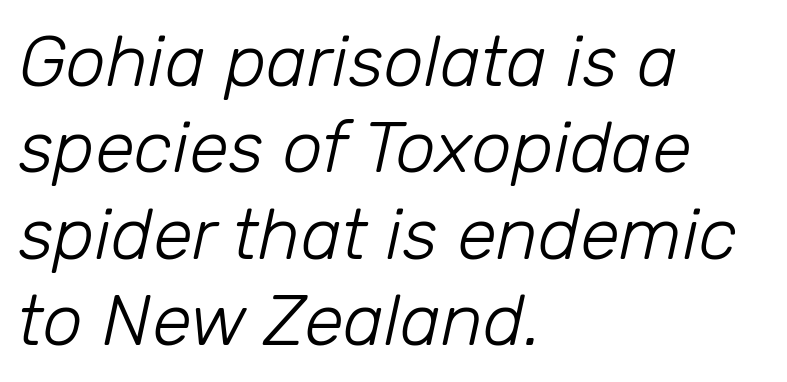
Each letter keeps its own natural width here, so spacing adapts to shape. These glyphs show unthickened strokes, regular width or finer. Every character sits at an angle, as italics do. Inter-character spacing is left at the font's built-in metrics. The passage shown is not underscored anywhere. Where is the straight margin? On the left.
